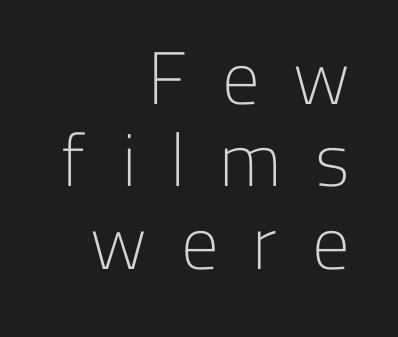
Q: Is the text bold? A: No.
Q: Is the text italic (slanted)? A: No, it is upright.
Q: Is the typeface a serif or a sans-serif typeface? A: Sans-serif.
Q: Is the text underlined? A: No.
Q: How is the paragraph aligned? A: Right-aligned.
Q: Is the spacing between letters normal or unusually wide? A: Unusually wide.
Q: Is the spacing between lines tight, normal or loose? A: Tight.
Q: Width (condensed, normal, or wide)? A: Normal.
Q: Stroke contrast? A: Low.
Q: x-height? A: Medium.
Q: Monospaced? A: No.
